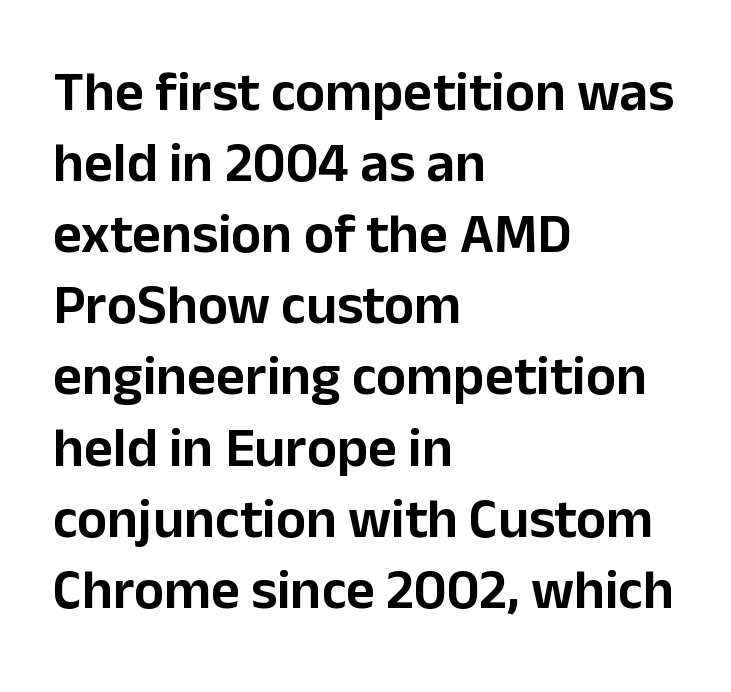
{"serif": "no", "italic": "no", "width": "normal", "stroke_contrast": "low", "x_height": "medium", "monospaced": "no", "underline": "no", "align": "left", "line_spacing": "normal", "line_spacing_ratio": 1.27, "letter_spacing": "normal", "letter_spacing_em": 0.0, "glyph_px": 56}
